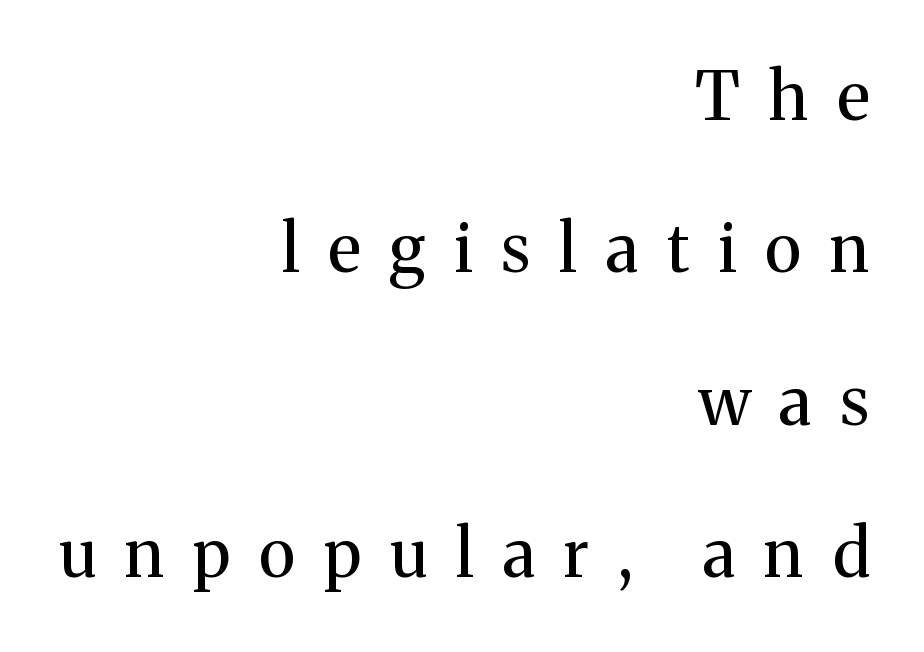
{"serif": "yes", "italic": "no", "bold": "no", "weight": "regular", "width": "normal", "stroke_contrast": "medium", "x_height": "medium", "monospaced": "no", "underline": "no", "align": "right", "line_spacing": "loose", "line_spacing_ratio": 2.31, "letter_spacing": "wide", "letter_spacing_em": 0.44, "glyph_px": 66}
